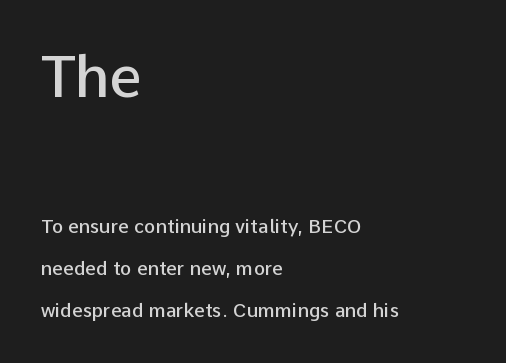
{"serif": "no", "italic": "no", "bold": "semi", "weight": "semibold", "width": "normal", "stroke_contrast": "low", "x_height": "medium", "monospaced": "no", "underline": "no", "align": "left", "line_spacing": "loose", "line_spacing_ratio": 2.19, "letter_spacing": "normal", "letter_spacing_em": 0.0, "larger_block": "first", "size_ratio": 3.05, "glyph_px": 58}
